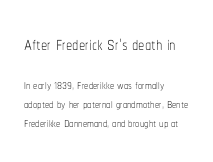
The image shows 25 px text type, upright; set left-aligned, tight line spacing (1.1x), normal letter spacing, not underlined; the first (top) block is 1.47x larger.
